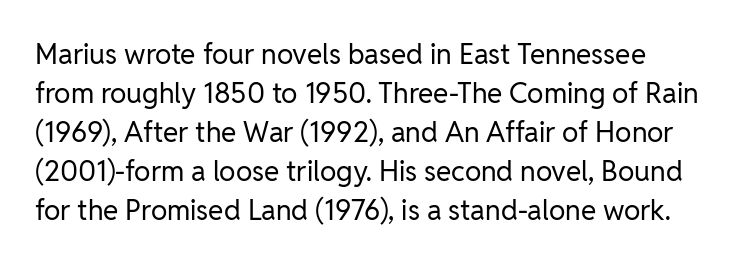
Nothing heavy about these letters — not bold at all. Compared with typical body copy, the letter spacing here is the same. This sample uses a sans-serif face. Evenly set lines give the paragraph a standard silhouette.
